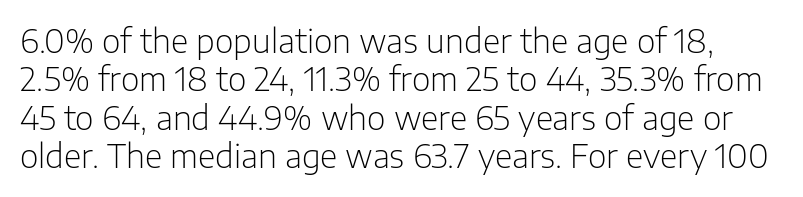
Look at the tracking — it's just the regular setting, nothing added. Do the letters lean? They stand straight. The baseline area is clear. Weight: not bold — regular or lighter. Serifs: no, the terminals of the letterforms are clean.
